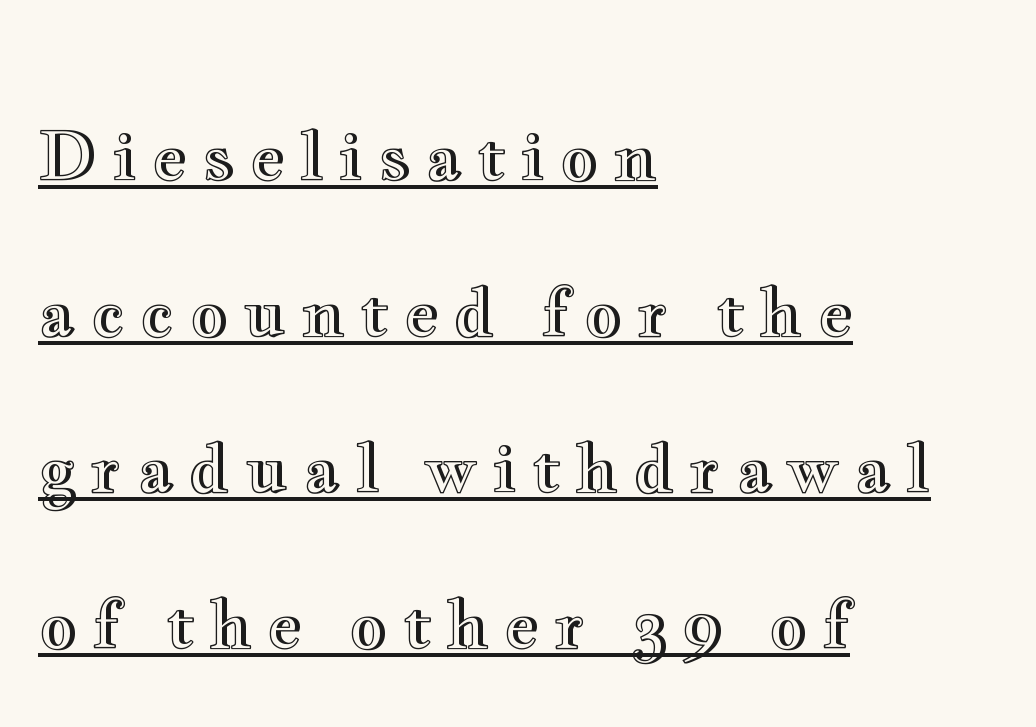
The passage shown is typed in a proportional face where columns would drift. One glance says open: line gaps are wider than usual. Observe the wide spacing: letters keep a clear distance from each other. You can see a thin bar hugging the bottom of the glyphs. The lines are quadded left.
